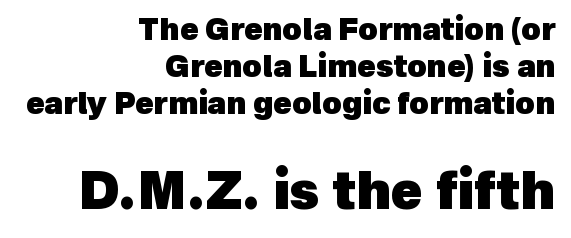
The image shows 52 px heavy sans-serif type; set right-aligned, line spacing 1.23x, normal letter spacing, not underlined; the second (bottom) block is 1.73x larger; a medium x-height.
